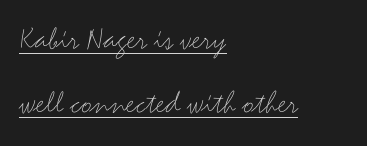
{"serif": "no", "bold": "no", "weight": "thin", "width": "wide", "stroke_contrast": "medium", "x_height": "small", "monospaced": "no", "underline": "yes", "align": "left", "line_spacing": "loose", "line_spacing_ratio": 1.94, "letter_spacing": "normal", "letter_spacing_em": 0.0, "glyph_px": 33}
